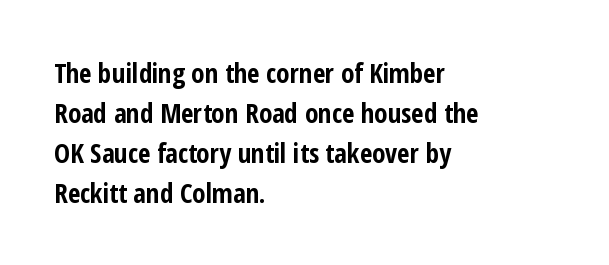
{"italic": "no", "bold": "yes", "underline": "no", "align": "left", "line_spacing": "normal", "line_spacing_ratio": 1.48, "letter_spacing": "normal", "letter_spacing_em": 0.0, "glyph_px": 27}
